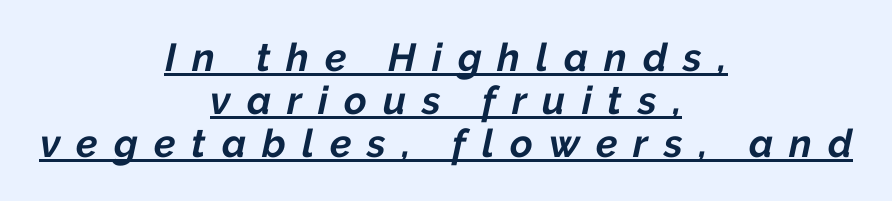
Q: Is the text bold? A: Yes.
Q: Is the text italic (slanted)? A: Yes, it leans right by about 12 degrees.
Q: Is the text underlined? A: Yes.
Q: How is the paragraph aligned? A: Centered.
Q: Is the spacing between letters normal or unusually wide? A: Unusually wide.
Q: Is the spacing between lines tight, normal or loose? A: Tight.
Q: Width (condensed, normal, or wide)? A: Normal.
Q: Stroke contrast? A: Low.
Q: x-height? A: Medium.
Q: Monospaced? A: No.
